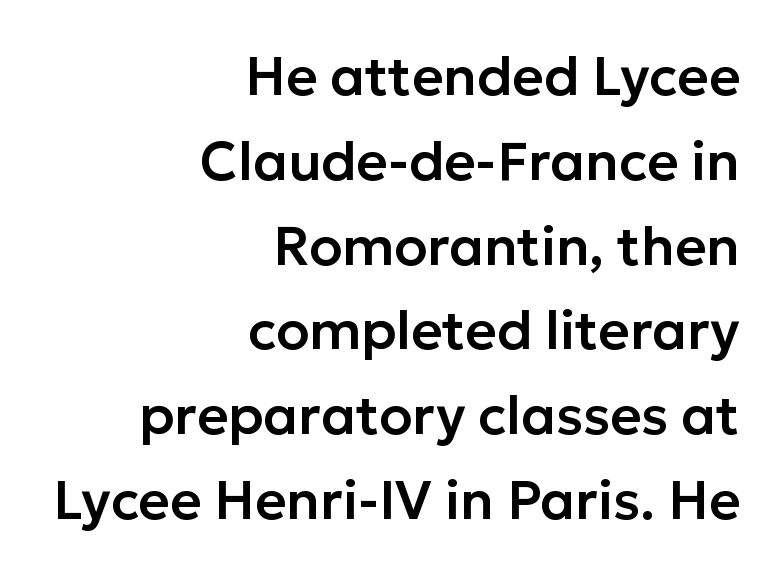
Q: Is the text italic (slanted)? A: No, it is upright.
Q: Is the typeface a serif or a sans-serif typeface? A: Sans-serif.
Q: Is the text underlined? A: No.
Q: How is the paragraph aligned? A: Right-aligned.
Q: Is the spacing between letters normal or unusually wide? A: Normal.
Q: Is the spacing between lines tight, normal or loose? A: Normal.
Q: Width (condensed, normal, or wide)? A: Normal.
Q: Stroke contrast? A: Low.
Q: x-height? A: Medium.
Q: Monospaced? A: No.
